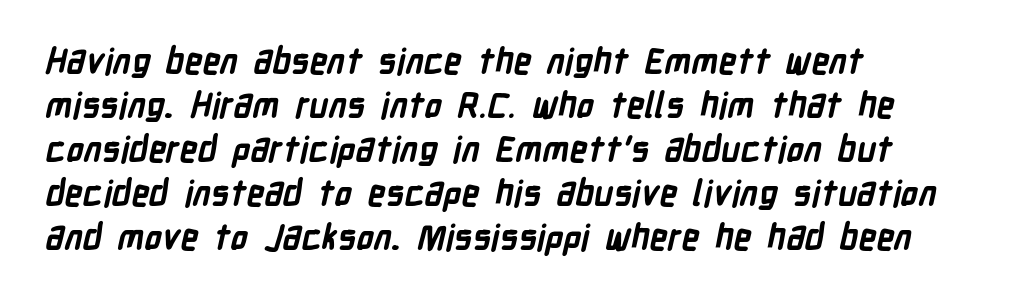
{"serif": "no", "bold": "yes", "weight": "bold", "width": "condensed", "stroke_contrast": "low", "x_height": "medium", "monospaced": "no", "underline": "no", "align": "left", "line_spacing": "normal", "line_spacing_ratio": 1.26, "letter_spacing": "normal", "letter_spacing_em": 0.0, "glyph_px": 35}
